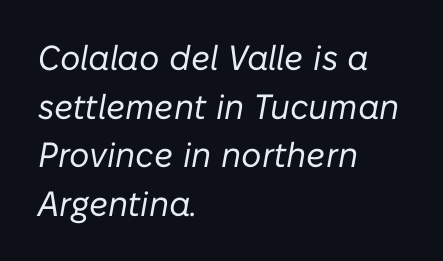
{"italic": "yes", "lean": "right", "slant_degrees": 10, "bold": "no", "weight": "regular", "width": "normal", "stroke_contrast": "low", "x_height": "medium", "monospaced": "no", "underline": "no", "align": "left", "line_spacing": "normal", "line_spacing_ratio": 1.39, "letter_spacing": "normal", "letter_spacing_em": 0.0, "glyph_px": 35}
